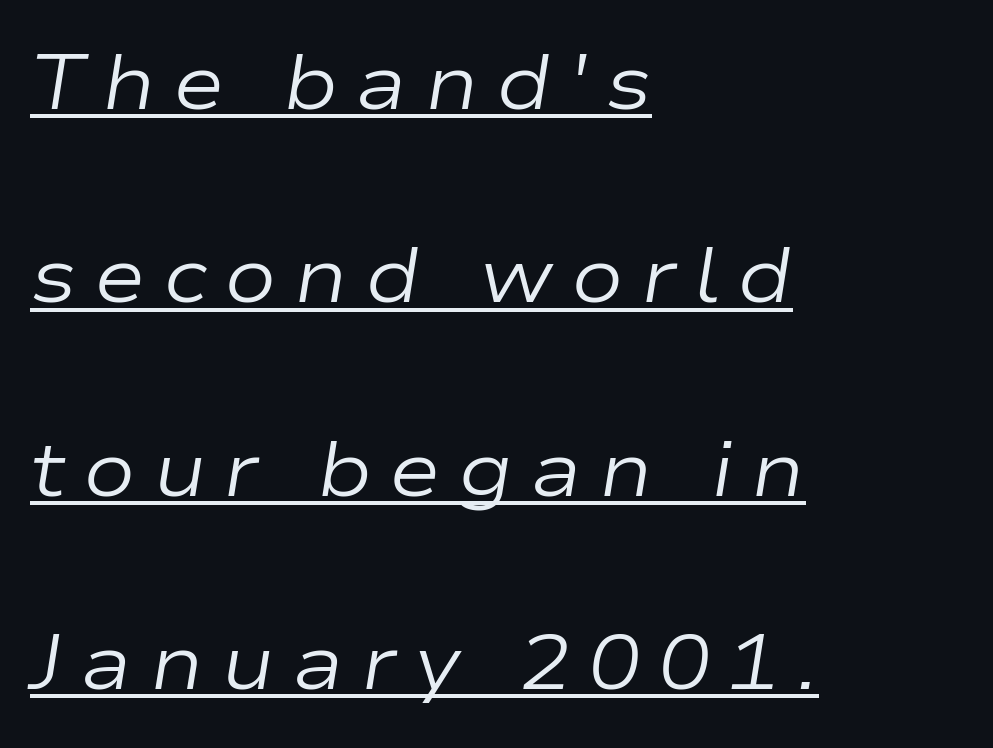
The leading is generous, giving the passage an open texture. Designer's note — italics engaged. The rendering uses natural spacing where letterforms have individual widths. The rendering uses the underline text-decoration. One-word summary of the alignment: left.
